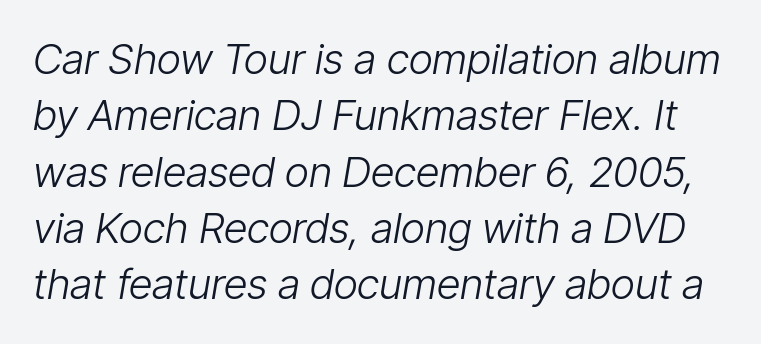
{"italic": "yes", "lean": "right", "slant_degrees": 9, "bold": "no", "weight": "light", "width": "condensed", "stroke_contrast": "low", "x_height": "medium", "monospaced": "no", "underline": "no", "line_spacing": "normal", "line_spacing_ratio": 1.34, "letter_spacing": "normal", "letter_spacing_em": 0.0, "glyph_px": 42}
